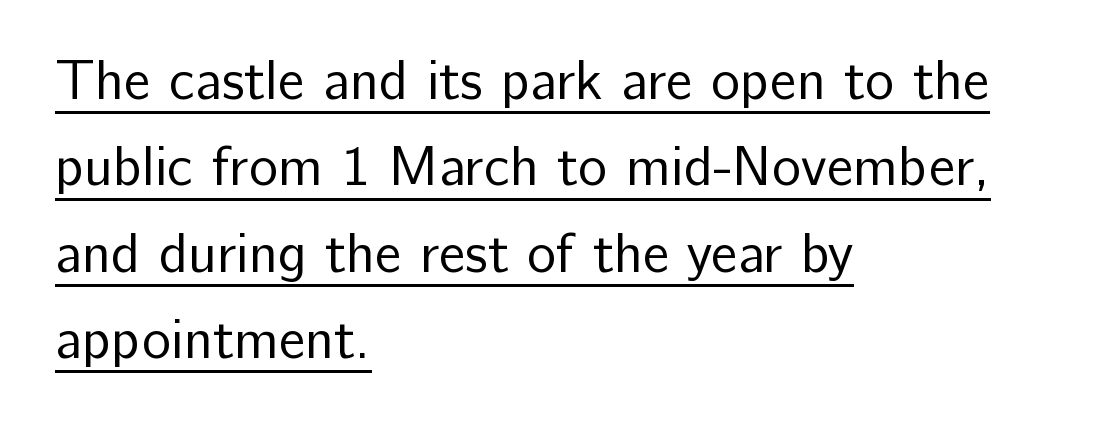
Q: Is the text bold? A: No.
Q: Is the text italic (slanted)? A: No, it is upright.
Q: Is the typeface a serif or a sans-serif typeface? A: Sans-serif.
Q: Is the text underlined? A: Yes.
Q: How is the paragraph aligned? A: Left-aligned.
Q: Is the spacing between letters normal or unusually wide? A: Normal.
Q: Is the spacing between lines tight, normal or loose? A: Normal.
Q: Width (condensed, normal, or wide)? A: Normal.
Q: Stroke contrast? A: Low.
Q: x-height? A: Medium.
Q: Monospaced? A: No.
